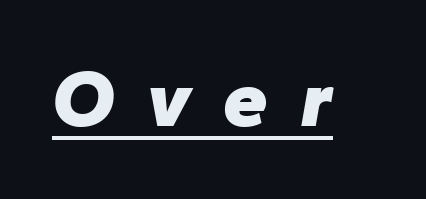
{"italic": "yes", "lean": "right", "slant_degrees": 10, "bold": "yes", "weight": "heavy", "width": "normal", "stroke_contrast": "low", "x_height": "medium", "monospaced": "no", "underline": "yes", "letter_spacing": "wide", "letter_spacing_em": 0.41, "glyph_px": 80}
